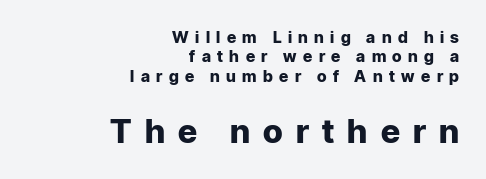
{"serif": "no", "italic": "no", "bold": "yes", "weight": "heavy", "width": "normal", "stroke_contrast": "low", "x_height": "medium", "monospaced": "no", "underline": "no", "align": "right", "line_spacing_ratio": 1.21, "letter_spacing": "wide", "letter_spacing_em": 0.4, "larger_block": "second", "size_ratio": 2.06, "glyph_px": 33}
